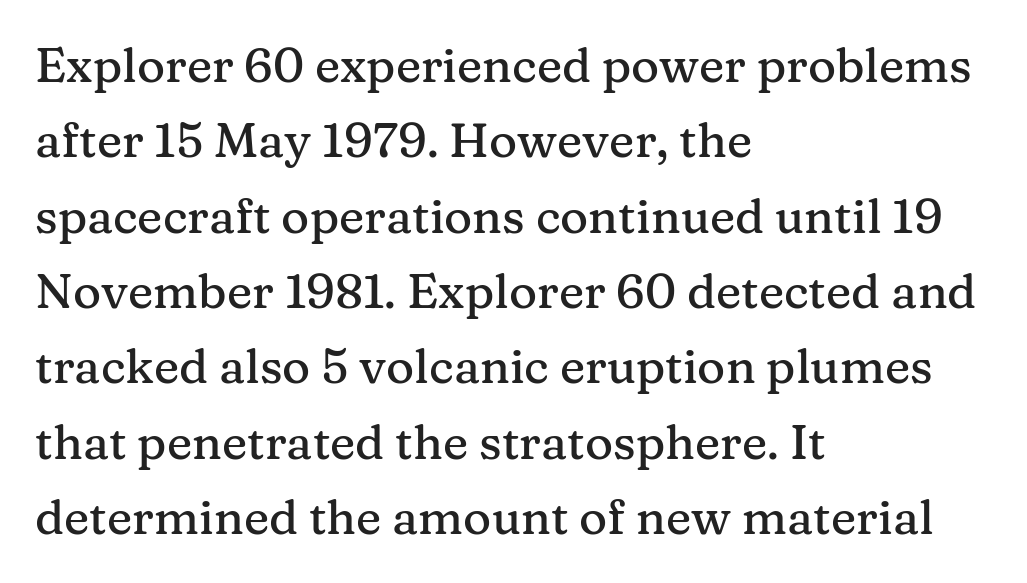
{"serif": "yes", "italic": "no", "width": "normal", "stroke_contrast": "medium", "x_height": "medium", "monospaced": "no", "underline": "no", "align": "left", "line_spacing": "normal", "line_spacing_ratio": 1.57, "letter_spacing": "normal", "letter_spacing_em": 0.0, "glyph_px": 48}
